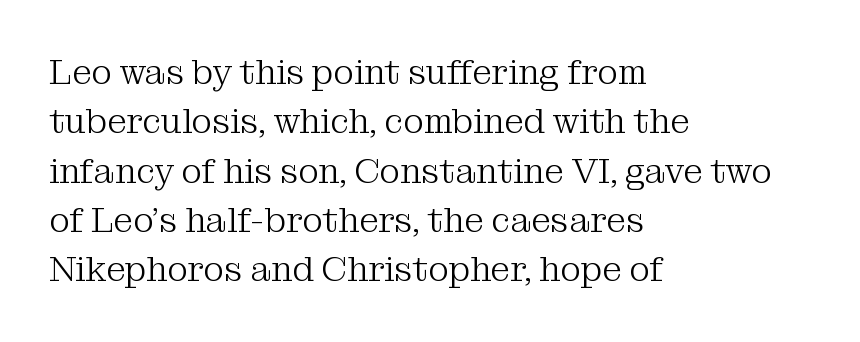
{"serif": "yes", "italic": "no", "bold": "no", "weight": "light", "width": "normal", "stroke_contrast": "medium", "x_height": "medium", "monospaced": "no", "underline": "no", "align": "left", "line_spacing": "normal", "line_spacing_ratio": 1.41, "letter_spacing": "normal", "letter_spacing_em": 0.0, "glyph_px": 35}
